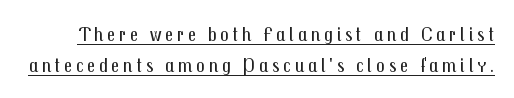
Q: Is the text bold? A: No.
Q: Is the text italic (slanted)? A: No, it is upright.
Q: Is the text underlined? A: Yes.
Q: Is the spacing between lines tight, normal or loose? A: Normal.
